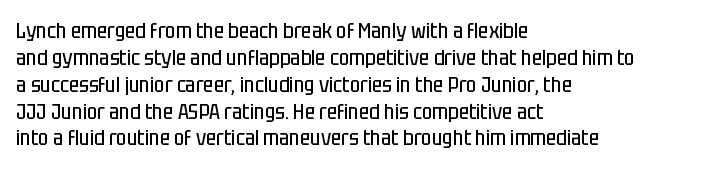
{"italic": "no", "bold": "no", "underline": "no", "align": "left", "line_spacing_ratio": 1.22, "letter_spacing": "normal", "letter_spacing_em": 0.0, "glyph_px": 22}
